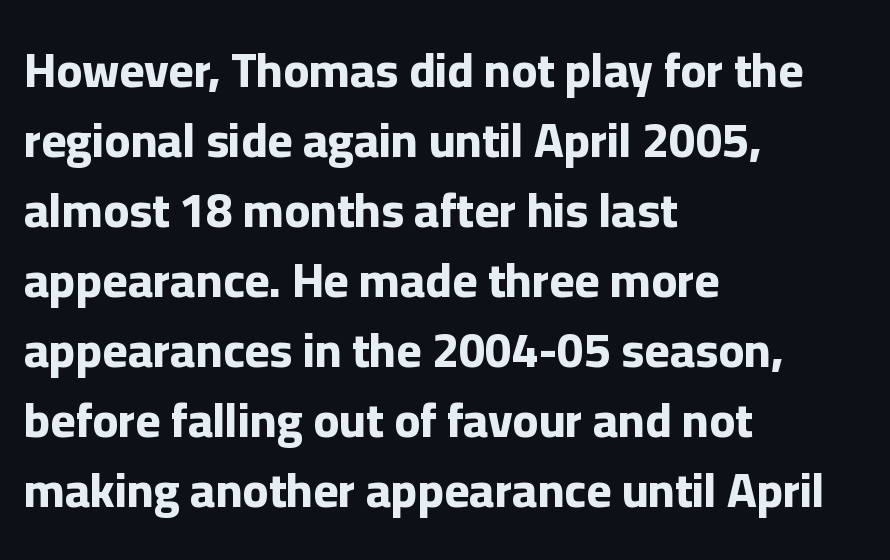
{"serif": "no", "italic": "no", "bold": "yes", "weight": "bold", "width": "normal", "stroke_contrast": "low", "x_height": "medium", "monospaced": "no", "underline": "no", "align": "left", "line_spacing": "normal", "line_spacing_ratio": 1.46, "letter_spacing": "normal", "letter_spacing_em": 0.0, "glyph_px": 48}
